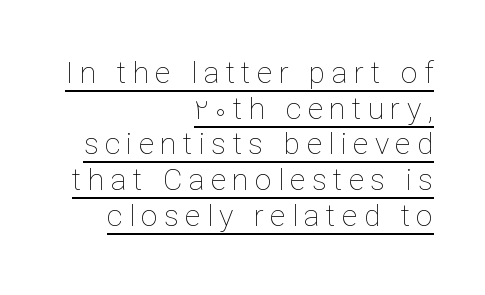
The image shows 30 px thin type, upright; set right-aligned, line spacing 1.19x, unusually wide letter spacing (+0.21 em), underlined; low stroke contrast and a medium x-height.
